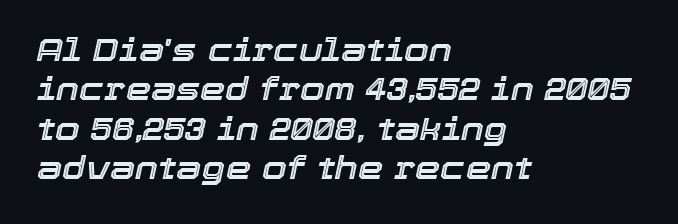
{"italic": "yes", "lean": "right", "slant_degrees": 12, "width": "normal", "x_height": "medium", "monospaced": "no", "underline": "no", "align": "left", "line_spacing_ratio": 1.23, "letter_spacing": "normal", "letter_spacing_em": 0.0, "glyph_px": 32}
